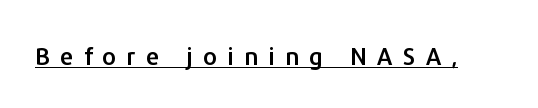
This is roman type, the default non-slanted kind. The gaps between neighbouring characters are conspicuously large. Underlined type.
